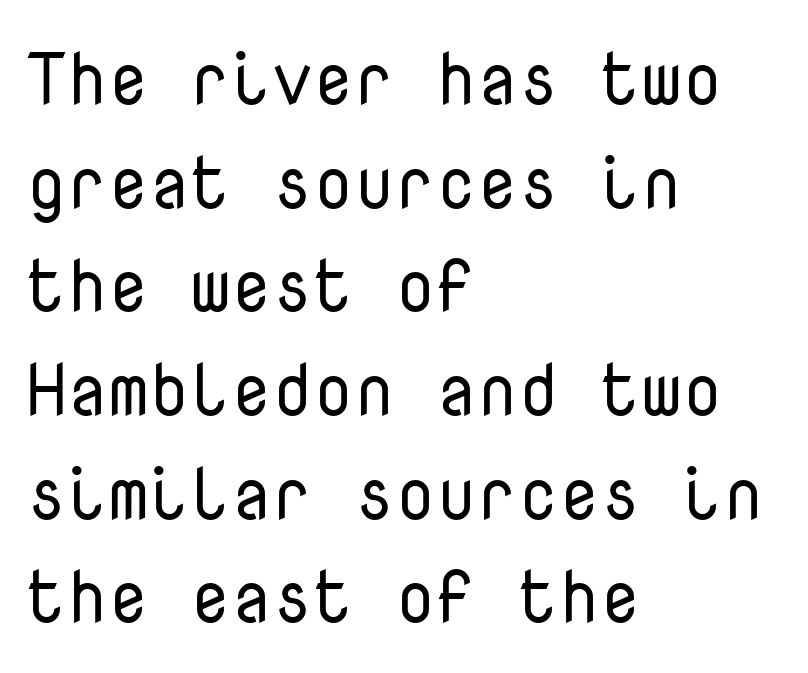
Check under the words: just untouched page. It's the straight-up-and-down kind of type. This rendering uses left alignment, leaving the right contour irregular. A typesetter would call this leading conventional body-copy spacing. The text was rendered using a sans face with plain stroke endings.
